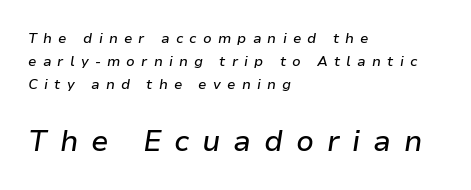
The image shows 29 px text type, italic (leaning right); set left-aligned, normal line spacing (1.66x), unusually wide letter spacing (+0.44 em), not underlined; the second (bottom) block is 2.07x larger; low stroke contrast and a medium x-height.
